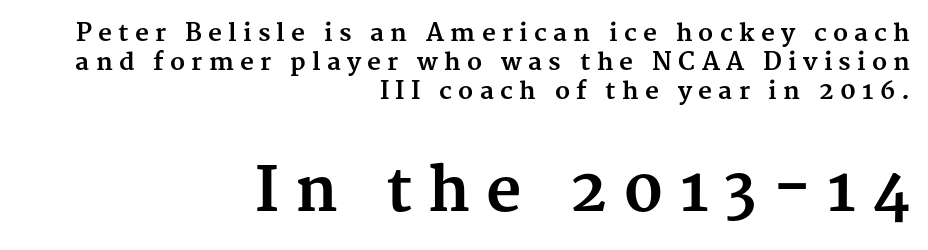
A student would notice the bottom passage is typeset larger than what precedes it. A roman cut, with each character standing at attention. Glance below the letters and you will spot only blank space. These lines carry a lot of weight — the face is fully bold. A student would call this right alignment; a typographer would say flush right, rag left.
